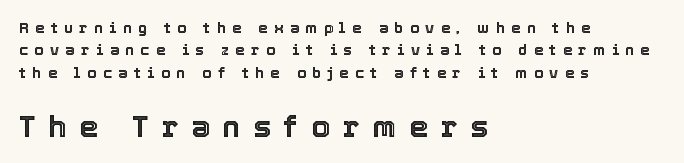
Visually, the bottom section dominates because its glyphs are scaled up. Note the varied advance widths — an 'i' is clearly narrower than an 'm'. Does extra space separate the letters? Yes, quite a lot of it. Reading down the block, your eye returns to a fixed left position each line.
